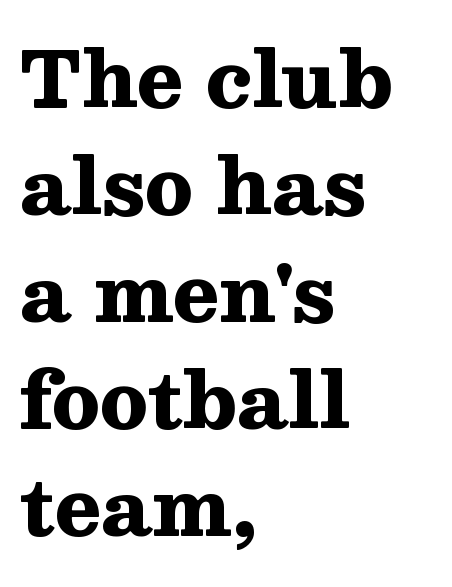
The image shows 77 px heavy, wide serif type, upright; set left-aligned, normal line spacing (1.39x), normal letter spacing, not underlined; medium stroke contrast and a medium x-height.
